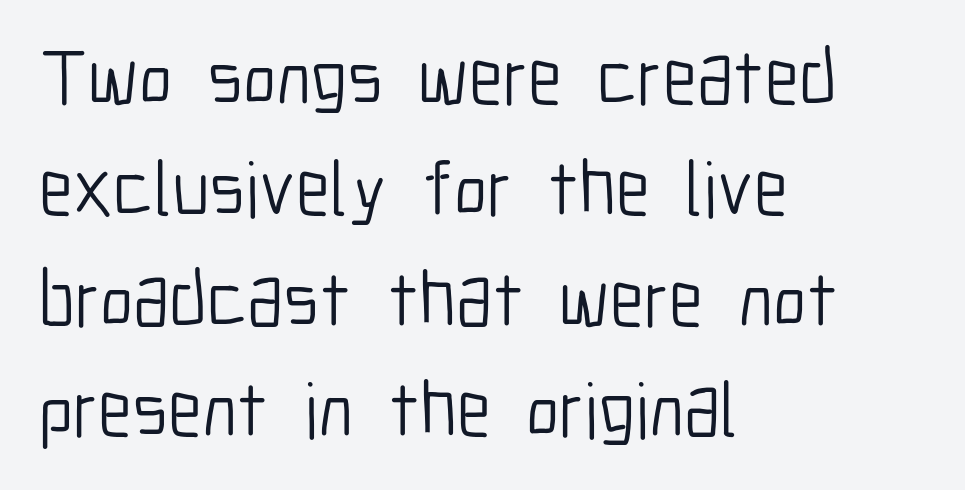
{"serif": "no", "italic": "no", "bold": "no", "weight": "light", "width": "condensed", "stroke_contrast": "low", "x_height": "medium", "monospaced": "no", "underline": "no", "align": "left", "line_spacing": "normal", "line_spacing_ratio": 1.42, "letter_spacing": "normal", "letter_spacing_em": 0.0, "glyph_px": 78}
